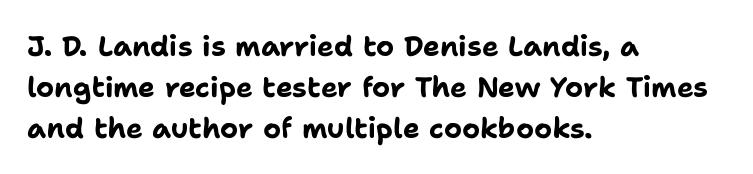
{"serif": "no", "italic": "no", "bold": "yes", "weight": "bold", "width": "normal", "stroke_contrast": "low", "x_height": "medium", "monospaced": "no", "underline": "no", "align": "left", "line_spacing": "normal", "line_spacing_ratio": 1.46, "letter_spacing": "normal", "letter_spacing_em": 0.0, "glyph_px": 28}
